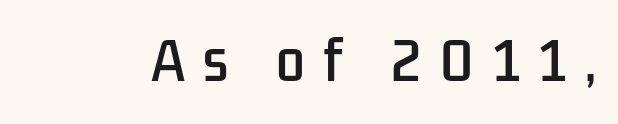
These lines are rendered in a variable-pitch font. Check under the words: just untouched page. You can tell it's not italic because the verticals are truly vertical. Examine the stroke ends and you'll find no serifs.
